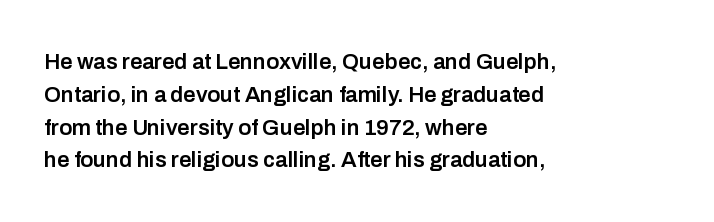
This sample is left-justified, so line endings fall wherever the words run out. Has an underline been added? It has not. The glyphs have the mass of a demibold cut, below bold. Nothing unusual about the tracking: characters are spaced as the font intends.
